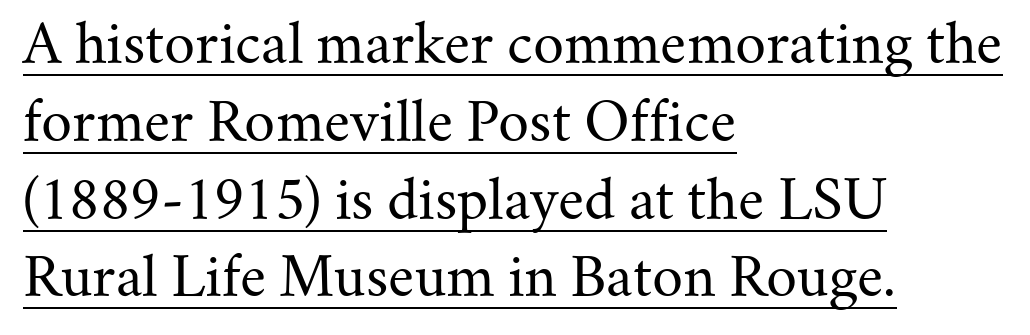
{"serif": "yes", "italic": "no", "bold": "no", "weight": "regular", "width": "normal", "stroke_contrast": "medium", "x_height": "small", "monospaced": "no", "underline": "yes", "align": "left", "line_spacing": "normal", "line_spacing_ratio": 1.44, "letter_spacing": "normal", "letter_spacing_em": 0.0, "glyph_px": 54}
